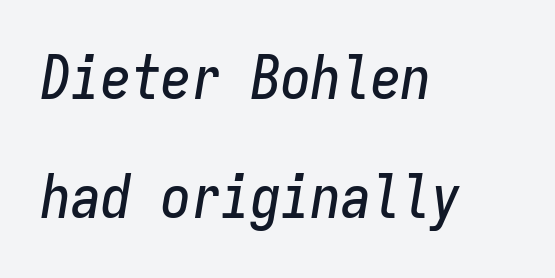
{"italic": "yes", "lean": "right", "slant_degrees": 9, "width": "condensed", "stroke_contrast": "low", "x_height": "medium", "monospaced": "yes", "underline": "no", "align": "left", "line_spacing": "loose", "line_spacing_ratio": 1.99, "letter_spacing": "normal", "letter_spacing_em": 0.0, "glyph_px": 60}
